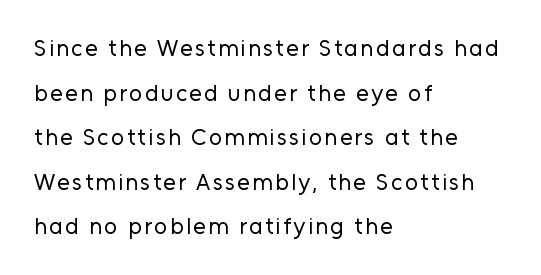
{"italic": "no", "bold": "no", "underline": "no", "align": "left", "line_spacing": "loose", "line_spacing_ratio": 1.94, "glyph_px": 23}
